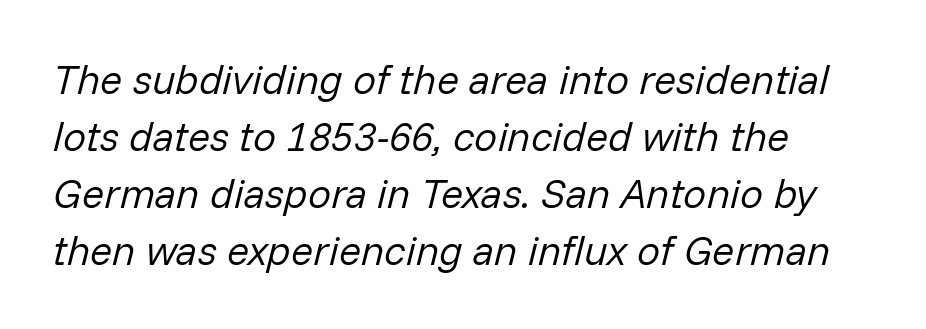
{"italic": "yes", "lean": "right", "slant_degrees": 14, "bold": "no", "weight": "regular", "width": "normal", "stroke_contrast": "low", "x_height": "medium", "monospaced": "no", "underline": "no", "align": "left", "line_spacing": "normal", "line_spacing_ratio": 1.39, "letter_spacing": "normal", "letter_spacing_em": 0.0, "glyph_px": 41}
